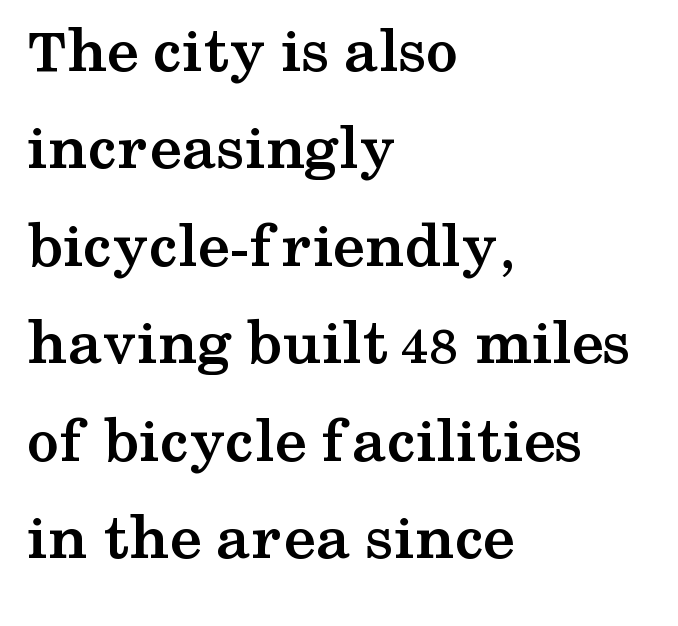
Q: Is the text bold? A: Yes.
Q: Is the text italic (slanted)? A: No, it is upright.
Q: Is the typeface a serif or a sans-serif typeface? A: Serif.
Q: Is the text underlined? A: No.
Q: How is the paragraph aligned? A: Left-aligned.
Q: Is the spacing between letters normal or unusually wide? A: Normal.
Q: Is the spacing between lines tight, normal or loose? A: Normal.
Q: Width (condensed, normal, or wide)? A: Wide.
Q: Stroke contrast? A: Medium.
Q: x-height? A: Medium.
Q: Monospaced? A: No.
